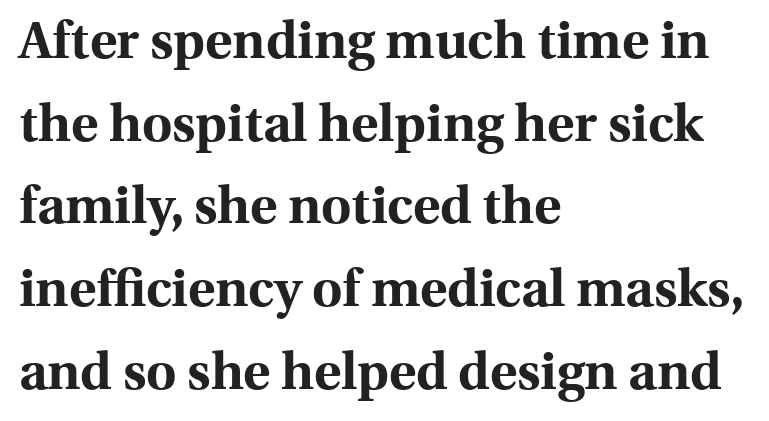
The image shows 52 px bold serif type, upright; set left-aligned, normal line spacing (1.59x), normal letter spacing, not underlined; a medium x-height.
